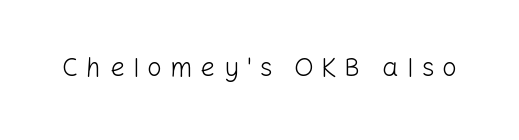
The image shows 26 px text type, upright; set unusually wide letter spacing (+0.31 em), not underlined.
